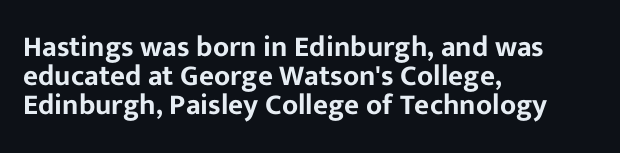
The image shows 29 px sans-serif type, upright; set left-aligned, tight line spacing (1.0x), normal letter spacing, not underlined; low stroke contrast and a medium x-height.
